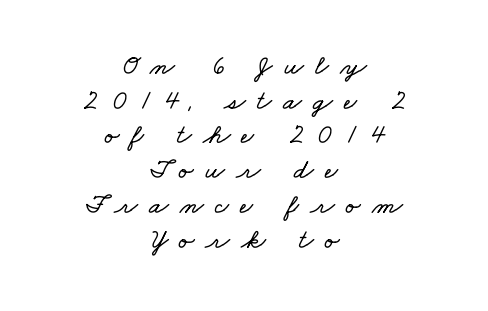
The image shows 28 px wide type; set centered, line spacing 1.24x, unusually wide letter spacing (+0.4 em), not underlined; low stroke contrast and a small x-height.
